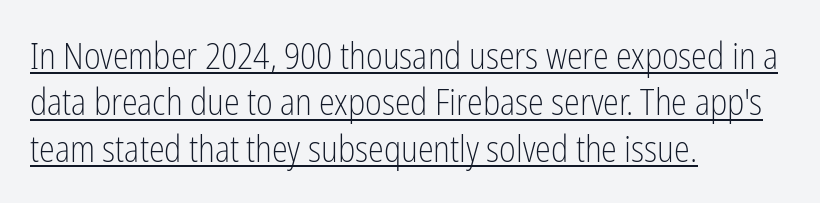
The image shows 36 px light, condensed sans-serif type, upright; set left-aligned, normal line spacing (1.29x), normal letter spacing, underlined; low stroke contrast and a medium x-height.
